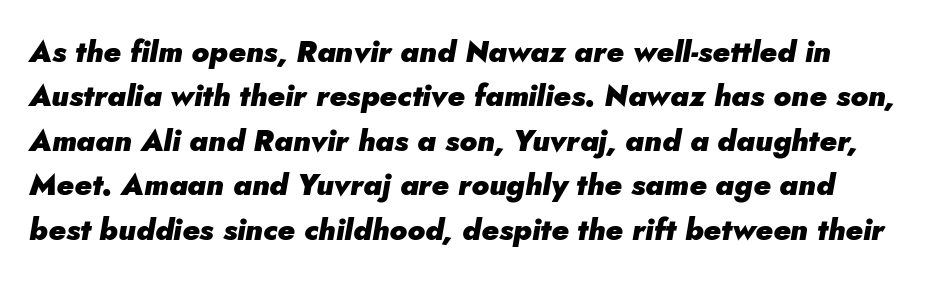
Q: Is the text bold? A: Yes.
Q: Is the text italic (slanted)? A: Yes, it leans right by about 5 degrees.
Q: Is the text underlined? A: No.
Q: Is the spacing between letters normal or unusually wide? A: Normal.
Q: Is the spacing between lines tight, normal or loose? A: Normal.
Q: Width (condensed, normal, or wide)? A: Normal.
Q: Stroke contrast? A: Low.
Q: x-height? A: Small.
Q: Monospaced? A: No.
